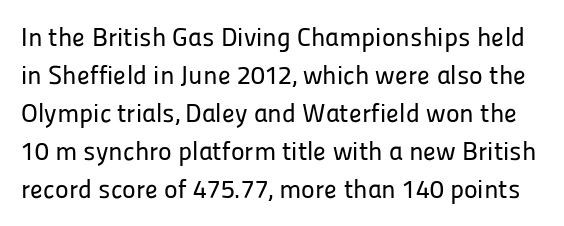
Q: Is the text italic (slanted)? A: No, it is upright.
Q: Is the text underlined? A: No.
Q: Is the spacing between letters normal or unusually wide? A: Normal.
Q: Is the spacing between lines tight, normal or loose? A: Normal.
